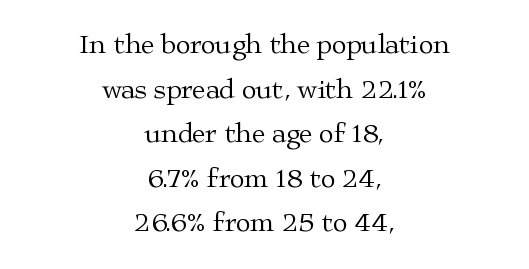
{"italic": "no", "bold": "no", "underline": "no", "align": "center", "line_spacing": "normal", "line_spacing_ratio": 1.65, "letter_spacing": "normal", "letter_spacing_em": 0.0, "glyph_px": 27}
